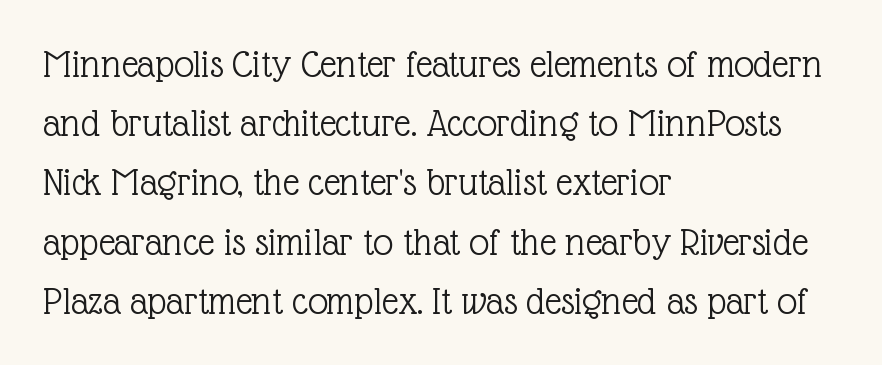
{"serif": "yes", "italic": "no", "bold": "no", "weight": "light", "width": "normal", "x_height": "medium", "monospaced": "no", "underline": "no", "align": "left", "line_spacing": "normal", "line_spacing_ratio": 1.48, "letter_spacing": "normal", "letter_spacing_em": 0.0, "glyph_px": 40}
